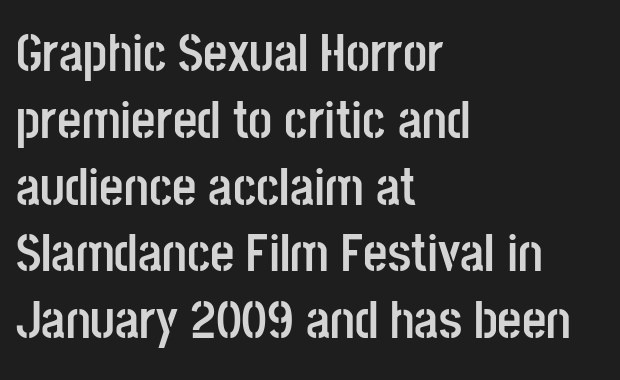
{"serif": "no", "italic": "no", "bold": "yes", "weight": "semibold", "width": "condensed", "stroke_contrast": "low", "x_height": "large", "monospaced": "no", "underline": "no", "align": "left", "line_spacing": "normal", "line_spacing_ratio": 1.26, "letter_spacing": "normal", "letter_spacing_em": 0.0, "glyph_px": 53}
